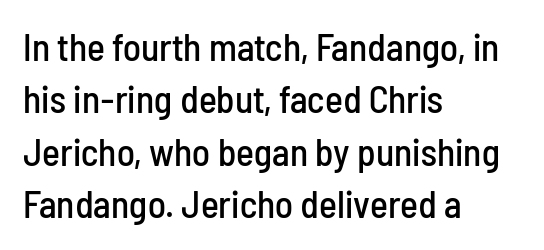
The image shows 38 px condensed sans-serif type, upright; set left-aligned, normal line spacing (1.38x), normal letter spacing, not underlined; low stroke contrast and a medium x-height.
